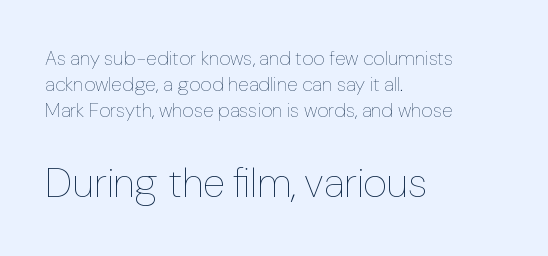
{"italic": "no", "bold": "no", "weight": "thin", "width": "normal", "stroke_contrast": "low", "x_height": "medium", "monospaced": "no", "underline": "no", "align": "left", "line_spacing": "normal", "line_spacing_ratio": 1.31, "letter_spacing": "normal", "letter_spacing_em": 0.0, "larger_block": "second", "size_ratio": 2.05, "glyph_px": 41}
